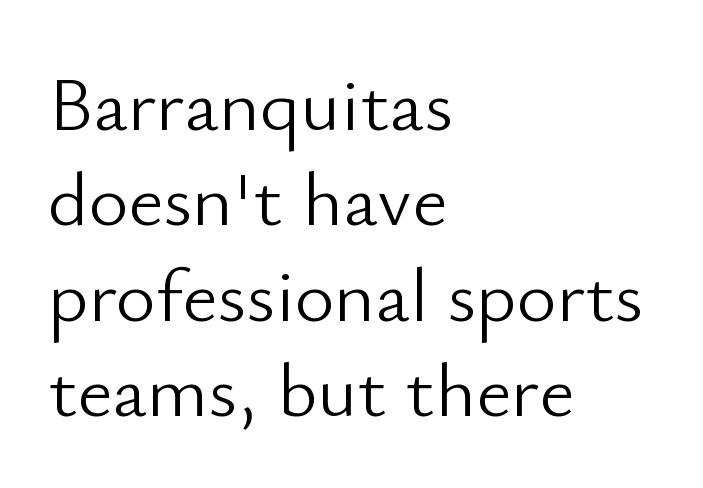
Q: Is the text bold? A: No.
Q: Is the text italic (slanted)? A: No, it is upright.
Q: Is the typeface a serif or a sans-serif typeface? A: Sans-serif.
Q: Is the text underlined? A: No.
Q: How is the paragraph aligned? A: Left-aligned.
Q: Is the spacing between letters normal or unusually wide? A: Normal.
Q: Width (condensed, normal, or wide)? A: Normal.
Q: Stroke contrast? A: Low.
Q: x-height? A: Small.
Q: Monospaced? A: No.
